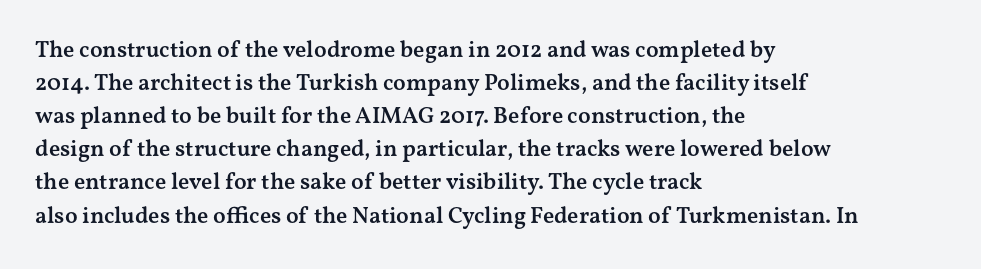
The image shows 23 px text type, upright; set left-aligned, normal line spacing (1.44x), normal letter spacing, not underlined.
